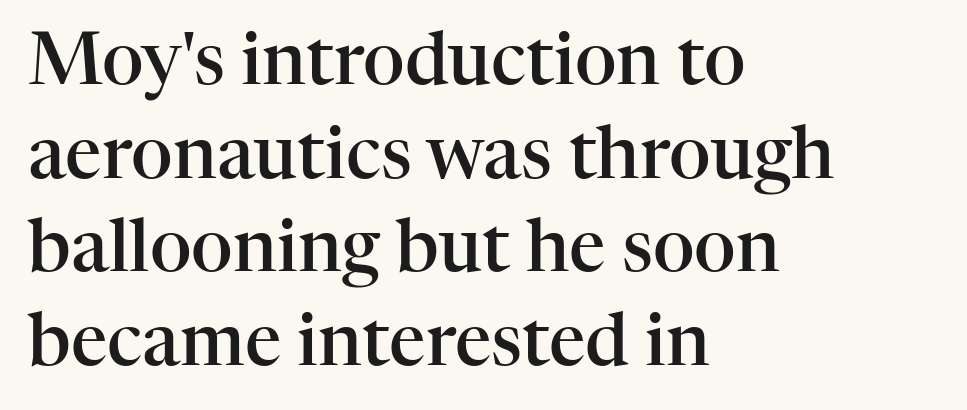
The image shows 72 px semibold serif type, upright; set left-aligned, normal line spacing (1.3x), normal letter spacing, not underlined; high stroke contrast and a medium x-height.
